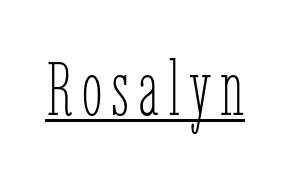
The image shows 75 px thin, condensed type, upright; set underlined; low stroke contrast and a medium x-height.
